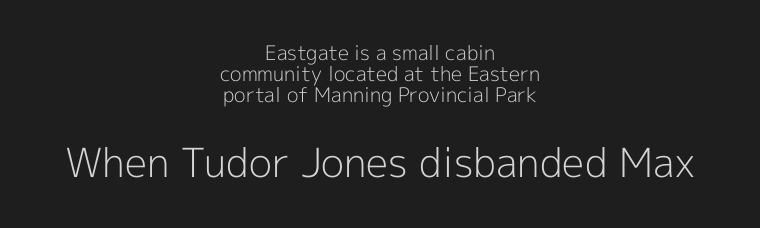
Here the designer chose a conventional face with non-uniform glyph widths. Descender tails drop into unmarked territory. Rows of type sit shoulder to shoulder in the vertical direction. Whoever set this made the second block the dominant, larger element. Each letter's strokes conclude bluntly, with no projecting serifs. When letters stand straight like this, we call the style roman or upright.
